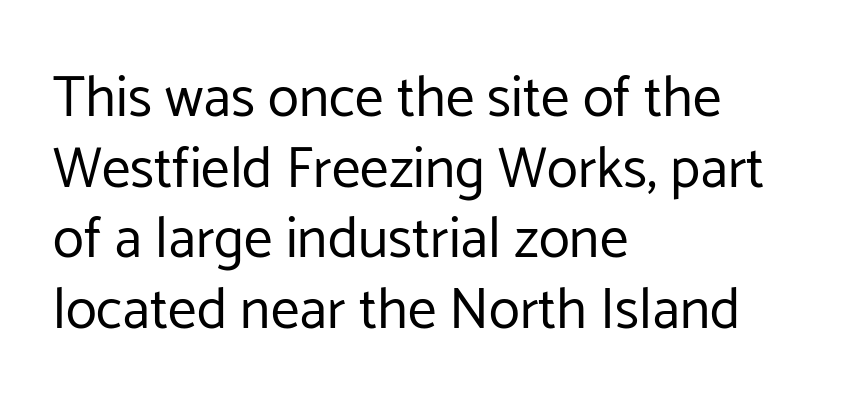
The image shows 57 px regular-weight sans-serif type, upright; set left-aligned, line spacing 1.24x, normal letter spacing, not underlined; low stroke contrast and a medium x-height.
